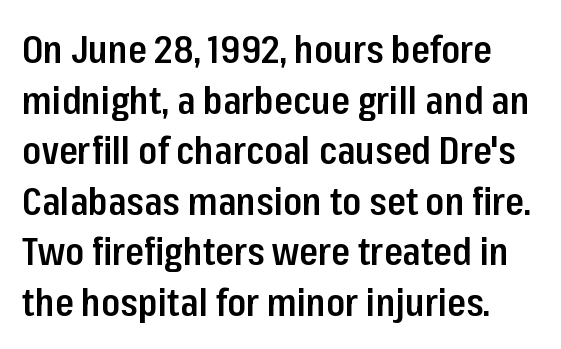
Q: Is the text bold? A: Semi-bold.
Q: Is the text italic (slanted)? A: No, it is upright.
Q: Is the typeface a serif or a sans-serif typeface? A: Sans-serif.
Q: Is the text underlined? A: No.
Q: Is the spacing between letters normal or unusually wide? A: Normal.
Q: Is the spacing between lines tight, normal or loose? A: Normal.
Q: Width (condensed, normal, or wide)? A: Condensed.
Q: Stroke contrast? A: Low.
Q: x-height? A: Medium.
Q: Monospaced? A: No.
